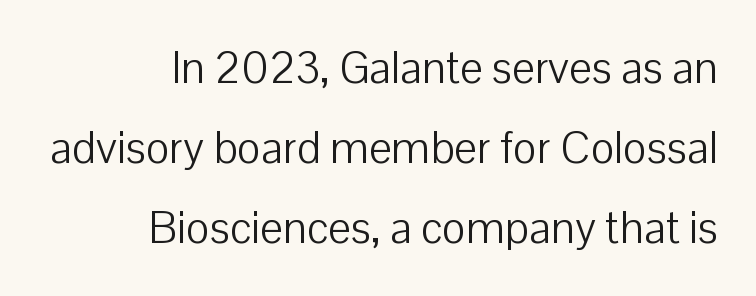
Students, note that the glyphs here touch the page at normal intervals. Type style note: lacks serifs. Notice how the stems are strictly vertical — no italics here. The face used here is proportionally spaced, like ordinary book or web type. Line endings align vertically; line beginnings do not.
